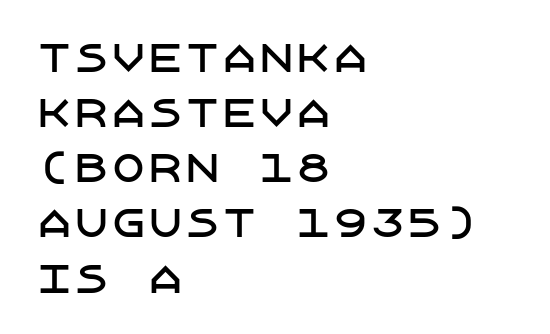
The image shows 37 px sans-serif type, upright; set left-aligned, normal line spacing (1.49x), normal letter spacing, not underlined; low stroke contrast and a large x-height.
